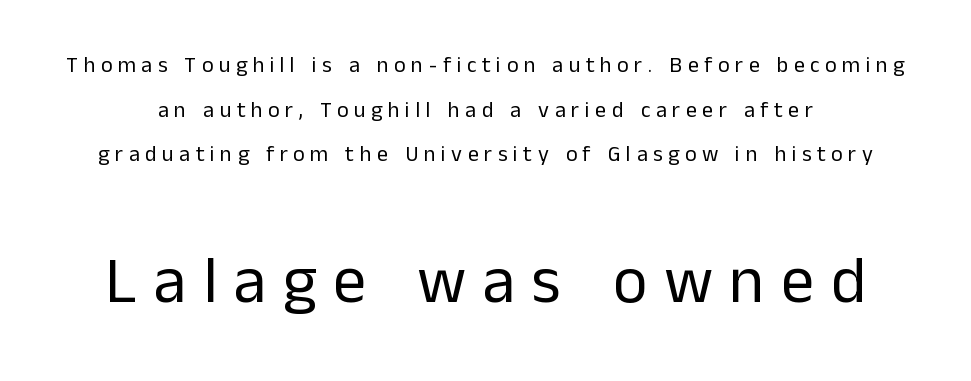
Q: Is the text bold? A: No.
Q: Is the text italic (slanted)? A: No, it is upright.
Q: Is the typeface a serif or a sans-serif typeface? A: Sans-serif.
Q: Is the text underlined? A: No.
Q: Is the spacing between letters normal or unusually wide? A: Unusually wide.
Q: Is the spacing between lines tight, normal or loose? A: Loose.
Q: Which block of text is set in a larger size, the first (top) or the second (bottom)? A: The second (bottom) one.
Q: Width (condensed, normal, or wide)? A: Normal.
Q: Stroke contrast? A: Low.
Q: x-height? A: Medium.
Q: Monospaced? A: No.
